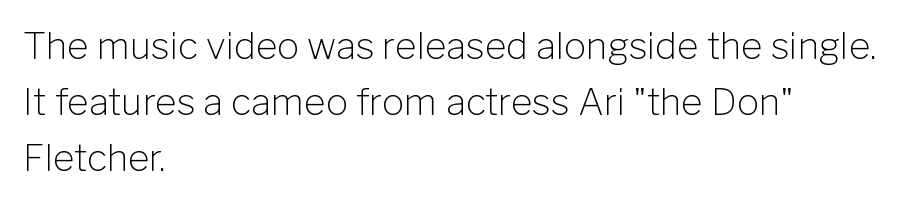
{"serif": "no", "italic": "no", "bold": "no", "weight": "light", "width": "normal", "stroke_contrast": "low", "x_height": "medium", "monospaced": "no", "underline": "no", "align": "left", "line_spacing": "normal", "line_spacing_ratio": 1.52, "letter_spacing": "normal", "letter_spacing_em": 0.0, "glyph_px": 37}
